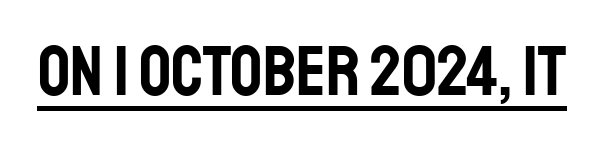
The tracking reads as untouched default to a designer's eye. Are there feet on the stems? There aren't — it's a sans. Check the space under the baseline: a stroke is drawn there. Do the characters align in a grid? No, the font is proportional. Designer's note — italics off, roman on.
